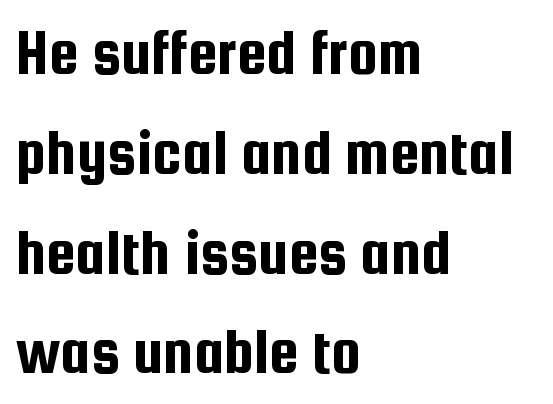
{"serif": "no", "italic": "no", "width": "condensed", "stroke_contrast": "low", "x_height": "medium", "monospaced": "no", "underline": "no", "align": "left", "line_spacing": "normal", "line_spacing_ratio": 1.49, "letter_spacing": "normal", "letter_spacing_em": 0.0, "glyph_px": 67}
